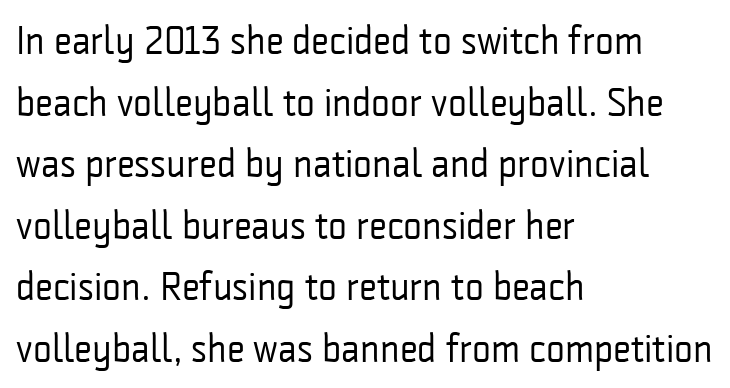
{"serif": "no", "italic": "no", "bold": "no", "weight": "regular", "width": "condensed", "stroke_contrast": "low", "x_height": "medium", "monospaced": "no", "underline": "no", "align": "left", "line_spacing": "normal", "line_spacing_ratio": 1.54, "letter_spacing": "normal", "letter_spacing_em": 0.0, "glyph_px": 40}
